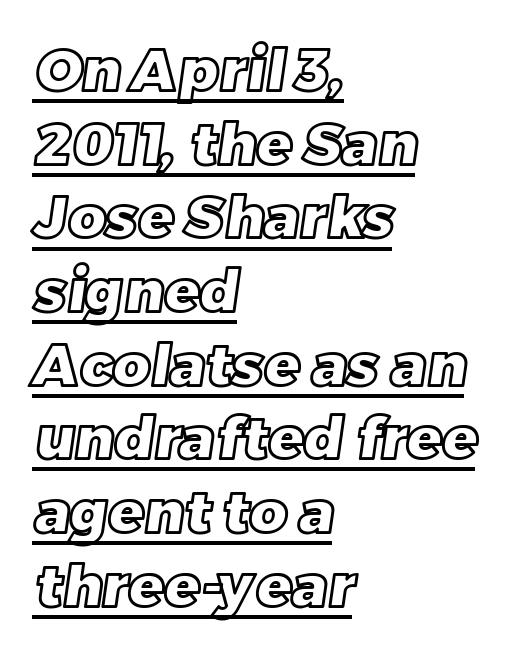
{"width": "normal", "x_height": "large", "monospaced": "no", "underline": "yes", "align": "left", "line_spacing": "normal", "line_spacing_ratio": 1.27, "letter_spacing": "normal", "letter_spacing_em": 0.0, "glyph_px": 58}
